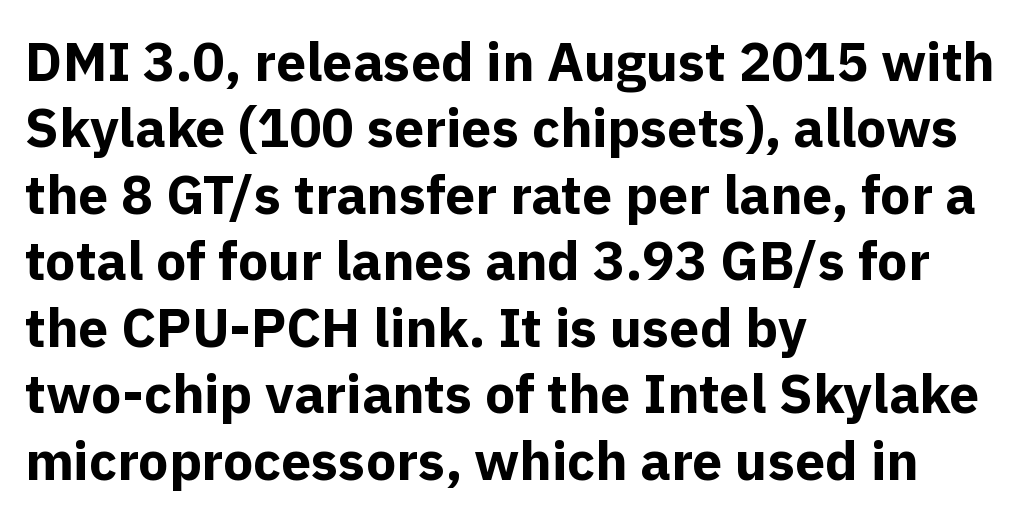
Quick note: underline off. The ragged edge is on the right, which tells us the setting is flush left. This is the regular roman posture of the typeface. What kind of face is this? One without serifs — a sans.
